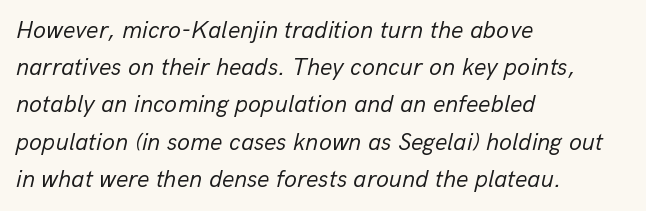
The image shows 24 px text type, italic (leaning right); set left-aligned, normal line spacing (1.55x), normal letter spacing, not underlined.
